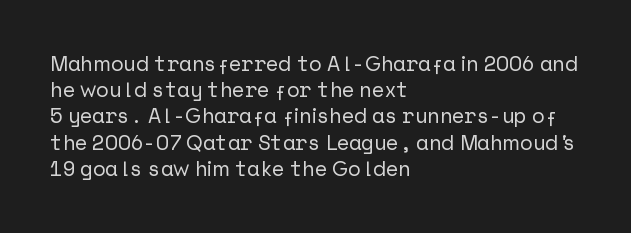
Q: Is the text italic (slanted)? A: No, it is upright.
Q: Is the text underlined? A: No.
Q: How is the paragraph aligned? A: Left-aligned.
Q: Is the spacing between letters normal or unusually wide? A: Normal.
Q: Is the spacing between lines tight, normal or loose? A: Normal.
